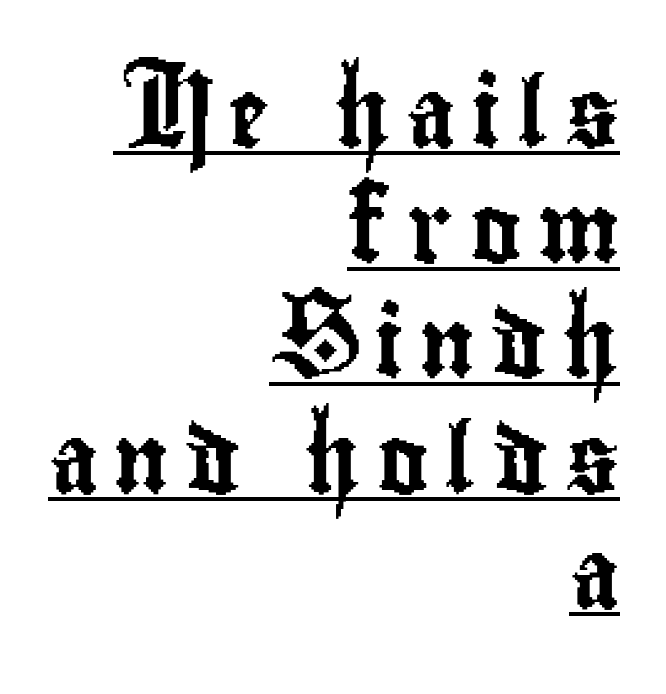
The image shows 69 px condensed sans-serif type, upright; set right-aligned, normal line spacing (1.67x), unusually wide letter spacing (+0.23 em), underlined; low stroke contrast and a small x-height.
